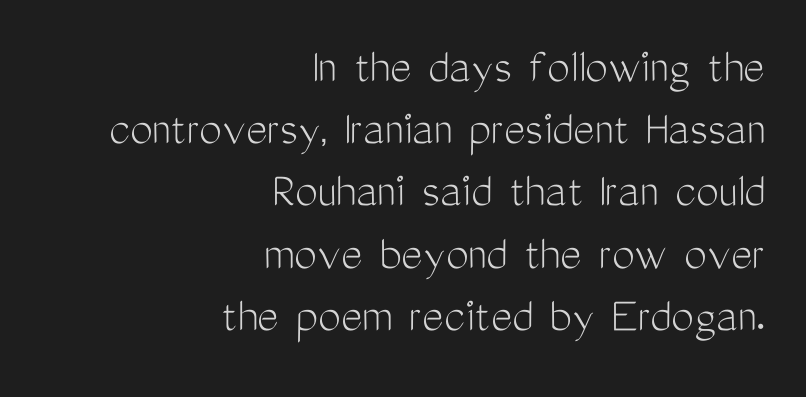
Q: Is the text bold? A: No.
Q: Is the text italic (slanted)? A: No, it is upright.
Q: Is the typeface a serif or a sans-serif typeface? A: Sans-serif.
Q: Is the text underlined? A: No.
Q: How is the paragraph aligned? A: Right-aligned.
Q: Is the spacing between letters normal or unusually wide? A: Normal.
Q: Width (condensed, normal, or wide)? A: Condensed.
Q: Stroke contrast? A: Medium.
Q: x-height? A: Medium.
Q: Monospaced? A: No.
